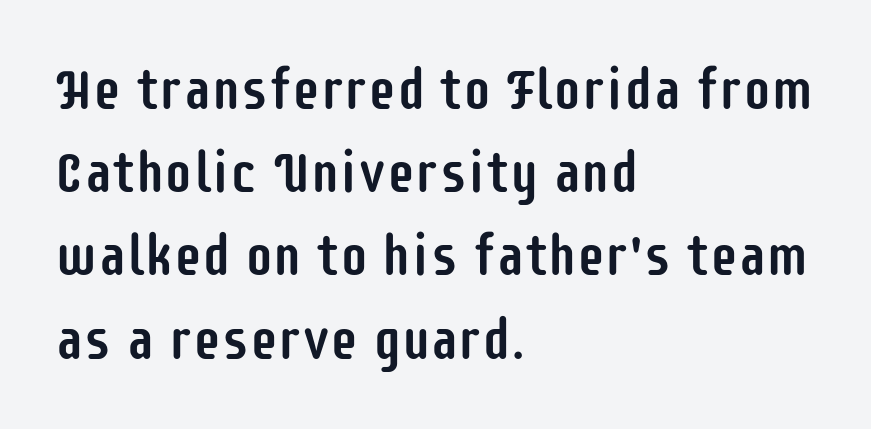
Q: Is the text italic (slanted)? A: No, it is upright.
Q: Is the typeface a serif or a sans-serif typeface? A: Sans-serif.
Q: Is the text underlined? A: No.
Q: How is the paragraph aligned? A: Left-aligned.
Q: Is the spacing between letters normal or unusually wide? A: Normal.
Q: Is the spacing between lines tight, normal or loose? A: Normal.
Q: Width (condensed, normal, or wide)? A: Condensed.
Q: Stroke contrast? A: Low.
Q: x-height? A: Large.
Q: Monospaced? A: No.
